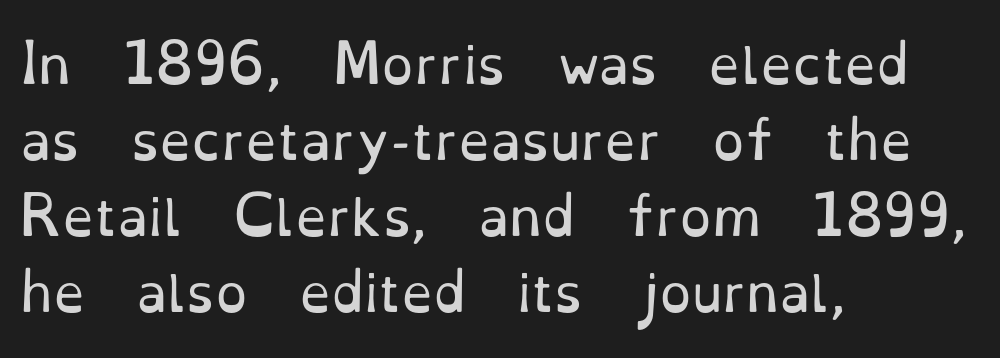
The image shows 51 px regular-weight type, upright; set left-aligned, normal line spacing (1.49x), normal letter spacing, not underlined; low stroke contrast and a small x-height.
